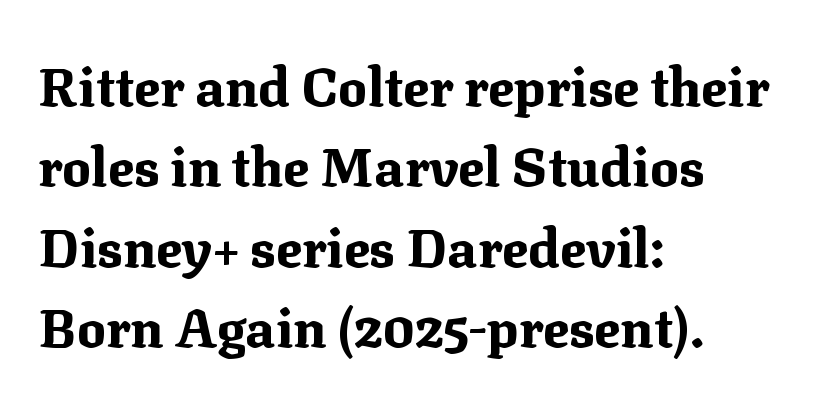
Q: Is the text bold? A: Yes.
Q: Is the text italic (slanted)? A: No, it is upright.
Q: Is the typeface a serif or a sans-serif typeface? A: Serif.
Q: Is the text underlined? A: No.
Q: How is the paragraph aligned? A: Left-aligned.
Q: Is the spacing between letters normal or unusually wide? A: Normal.
Q: Is the spacing between lines tight, normal or loose? A: Normal.
Q: Width (condensed, normal, or wide)? A: Normal.
Q: Stroke contrast? A: Medium.
Q: x-height? A: Medium.
Q: Monospaced? A: No.
